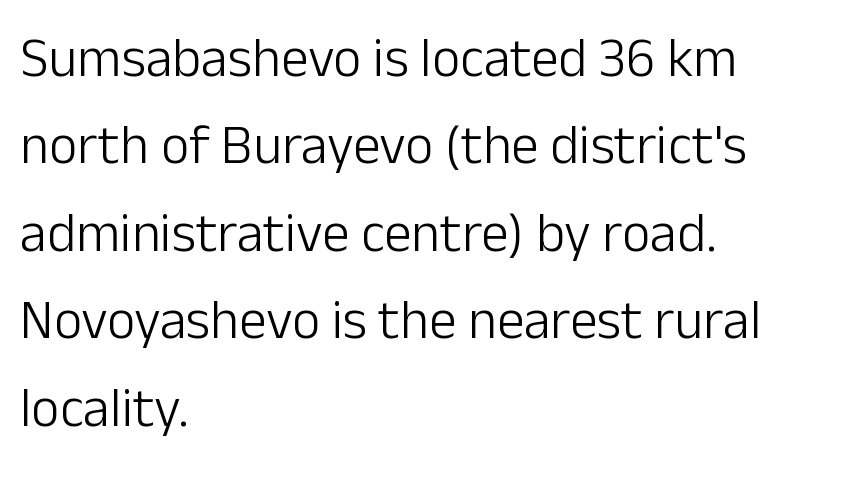
Q: Is the text bold? A: No.
Q: Is the text italic (slanted)? A: No, it is upright.
Q: Is the typeface a serif or a sans-serif typeface? A: Sans-serif.
Q: Is the text underlined? A: No.
Q: How is the paragraph aligned? A: Left-aligned.
Q: Is the spacing between letters normal or unusually wide? A: Normal.
Q: Is the spacing between lines tight, normal or loose? A: Normal.
Q: Width (condensed, normal, or wide)? A: Normal.
Q: Stroke contrast? A: Low.
Q: x-height? A: Medium.
Q: Monospaced? A: No.
